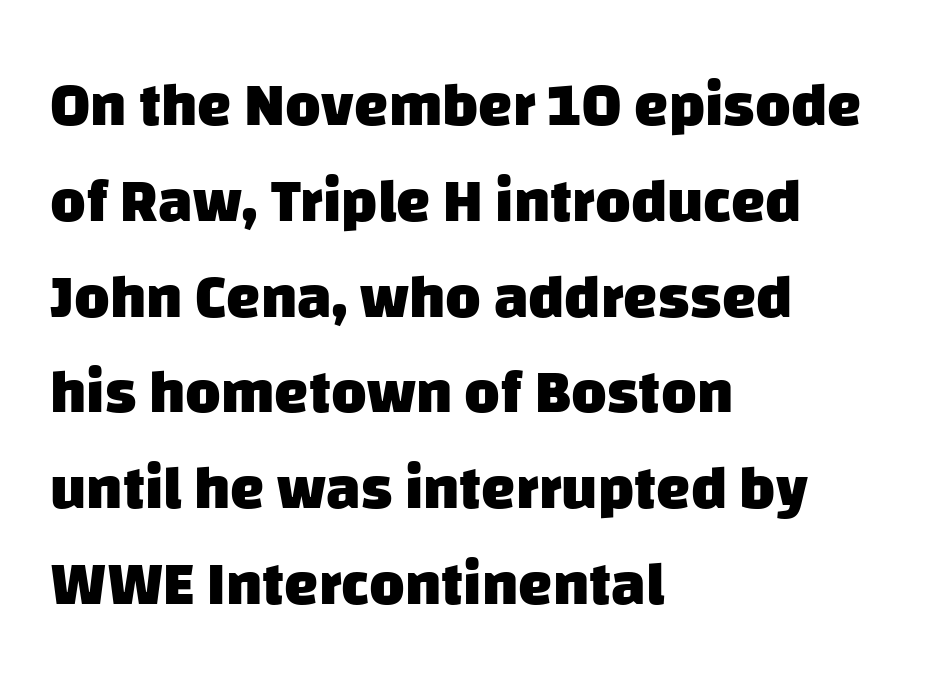
Compared with an ordinary text face, these strokes are far heavier — a full bold. Varying glyph widths throughout — classic text-font behaviour. How would I describe the line gaps? Plain and ordinary. Tracking here is standard; glyphs follow each other at the usual distance.
